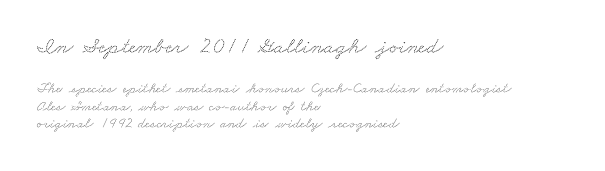
Look at the tracking — it's just the regular setting, nothing added. Words float on clear page, feet unadorned. Typeset ragged right — the left edge is the straight one. Does the bottom block carry the larger type? No, the top block does.
